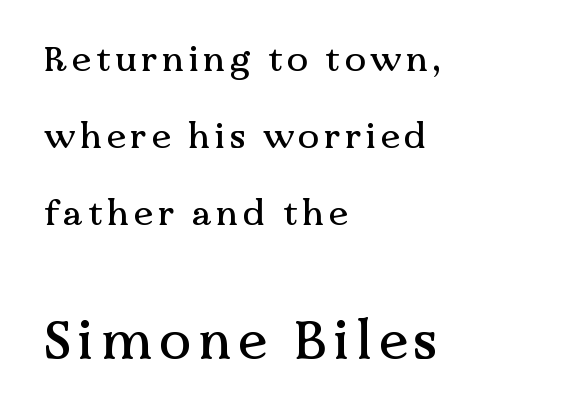
The image shows 53 px serif type, upright; set left-aligned, loose line spacing (2.2x), not underlined; the second (bottom) block is 1.51x larger; medium stroke contrast and a medium x-height.
